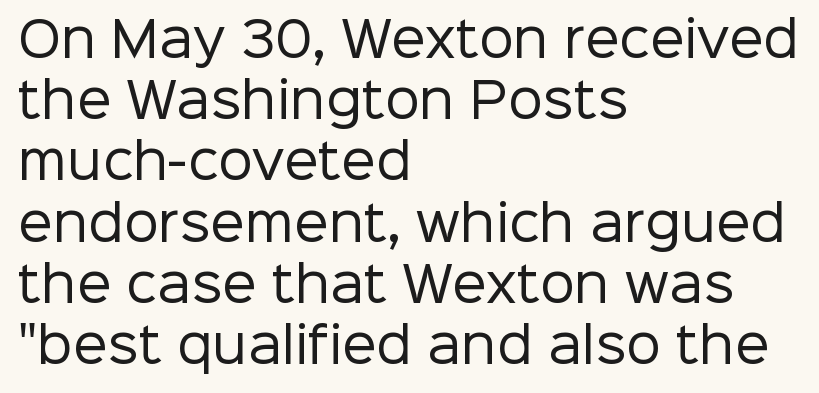
The image shows 49 px regular-weight sans-serif type, upright; set left-aligned, normal line spacing (1.25x), normal letter spacing, not underlined; low stroke contrast and a medium x-height.
